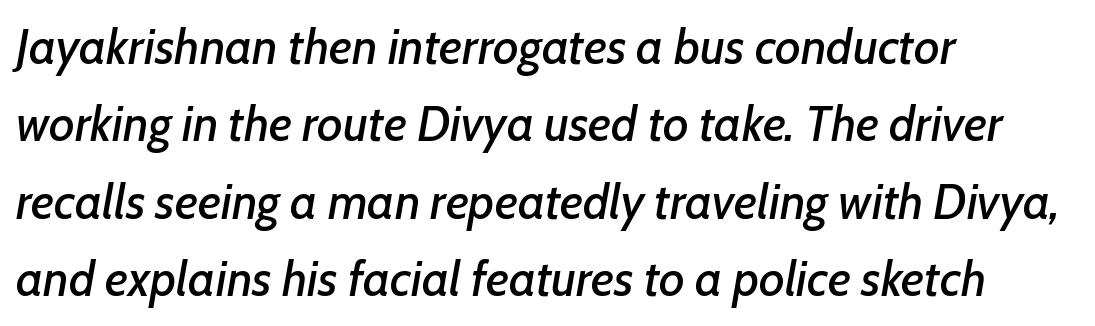
Q: Is the text italic (slanted)? A: Yes, it leans right by about 7 degrees.
Q: Is the text underlined? A: No.
Q: How is the paragraph aligned? A: Left-aligned.
Q: Is the spacing between letters normal or unusually wide? A: Normal.
Q: Is the spacing between lines tight, normal or loose? A: Normal.
Q: Width (condensed, normal, or wide)? A: Normal.
Q: Stroke contrast? A: Low.
Q: x-height? A: Medium.
Q: Monospaced? A: No.
